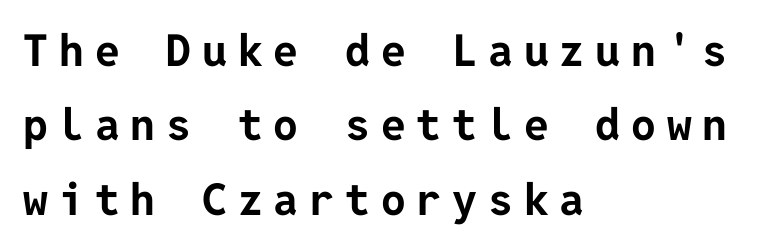
The font family rendered here belongs to the sans-serif group. These lines have a slow, spaced-out rhythm from letter to letter. In CSS terms this would be text-align: left. Is the type bold? Yes — the strokes are clearly thick and heavy. Bare-footed words on every line.
